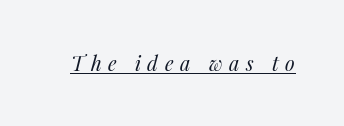
The tracking jumps out immediately: characters are airy and widely separated. The lettering tilts uniformly, giving the passage an italic look. Nothing heavy about these letters — not bold at all. The face used here appears with an underline applied.
